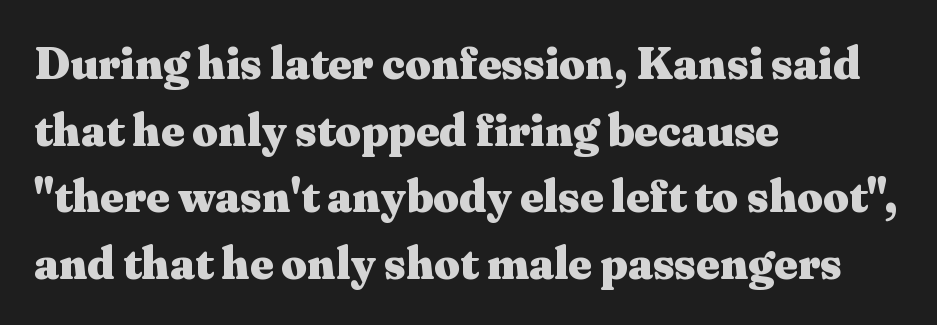
{"serif": "yes", "italic": "no", "bold": "yes", "weight": "heavy", "width": "wide", "stroke_contrast": "medium", "x_height": "medium", "monospaced": "no", "underline": "no", "align": "left", "line_spacing": "normal", "line_spacing_ratio": 1.48, "letter_spacing": "normal", "letter_spacing_em": 0.0, "glyph_px": 45}
